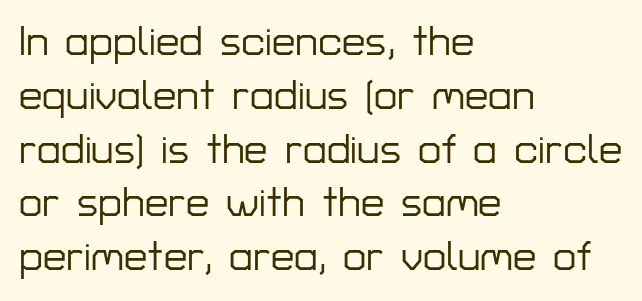
Q: Is the text italic (slanted)? A: No, it is upright.
Q: Is the typeface a serif or a sans-serif typeface? A: Sans-serif.
Q: Is the text underlined? A: No.
Q: How is the paragraph aligned? A: Left-aligned.
Q: Is the spacing between letters normal or unusually wide? A: Normal.
Q: Is the spacing between lines tight, normal or loose? A: Normal.
Q: Width (condensed, normal, or wide)? A: Normal.
Q: Stroke contrast? A: Low.
Q: x-height? A: Medium.
Q: Monospaced? A: No.
